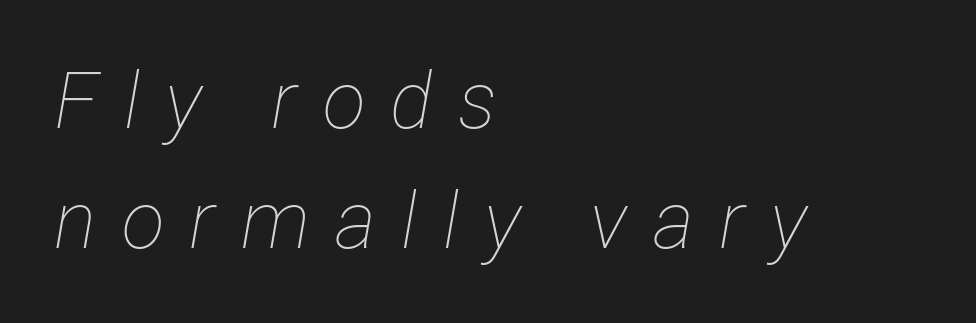
{"italic": "yes", "lean": "right", "slant_degrees": 12, "bold": "no", "weight": "thin", "width": "condensed", "stroke_contrast": "low", "x_height": "medium", "monospaced": "no", "underline": "no", "align": "left", "line_spacing": "normal", "line_spacing_ratio": 1.52, "letter_spacing": "wide", "letter_spacing_em": 0.32, "glyph_px": 79}
